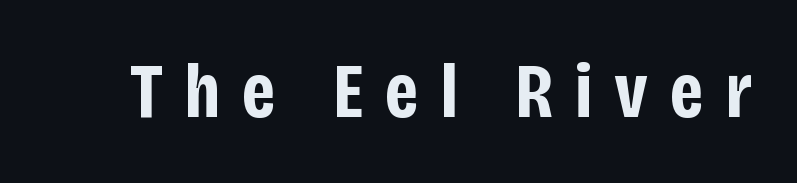
{"serif": "no", "italic": "no", "bold": "yes", "weight": "bold", "width": "condensed", "stroke_contrast": "low", "x_height": "large", "monospaced": "no", "underline": "no", "letter_spacing": "wide", "letter_spacing_em": 0.28, "glyph_px": 77}
